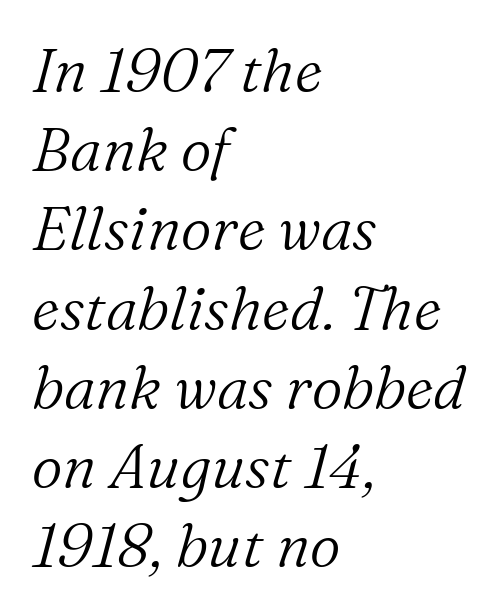
Q: Is the text bold? A: No.
Q: Is the text italic (slanted)? A: Yes, it leans right by about 16 degrees.
Q: Is the typeface a serif or a sans-serif typeface? A: Serif.
Q: Is the text underlined? A: No.
Q: How is the paragraph aligned? A: Left-aligned.
Q: Is the spacing between letters normal or unusually wide? A: Normal.
Q: Is the spacing between lines tight, normal or loose? A: Normal.
Q: Width (condensed, normal, or wide)? A: Normal.
Q: Stroke contrast? A: Medium.
Q: x-height? A: Medium.
Q: Monospaced? A: No.
